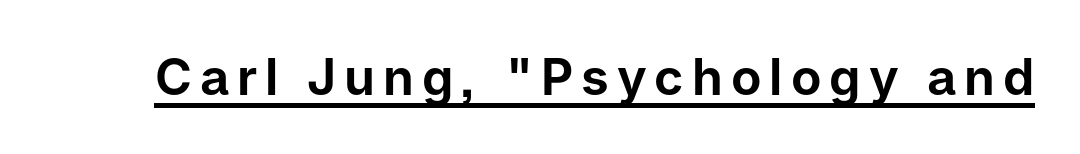
The image shows 50 px sans-serif type, upright; set underlined; low stroke contrast and a medium x-height.
